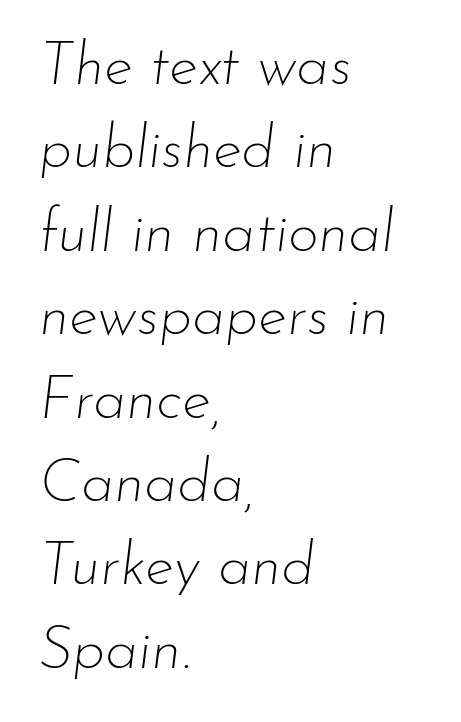
Q: Is the text bold? A: No.
Q: Is the text italic (slanted)? A: Yes, it leans right by about 7 degrees.
Q: Is the text underlined? A: No.
Q: How is the paragraph aligned? A: Left-aligned.
Q: Is the spacing between letters normal or unusually wide? A: Normal.
Q: Is the spacing between lines tight, normal or loose? A: Normal.
Q: Width (condensed, normal, or wide)? A: Normal.
Q: Stroke contrast? A: Low.
Q: x-height? A: Small.
Q: Monospaced? A: No.
